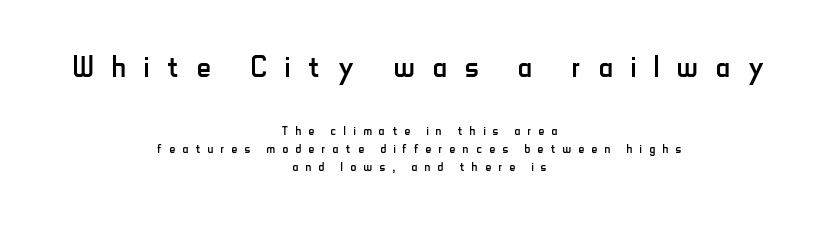
The image shows 39 px regular-weight, condensed sans-serif type, upright; set centered, tight line spacing (1.12x), unusually wide letter spacing (+0.46 em), not underlined; the first (top) block is 2.44x larger; low stroke contrast and a small x-height.
